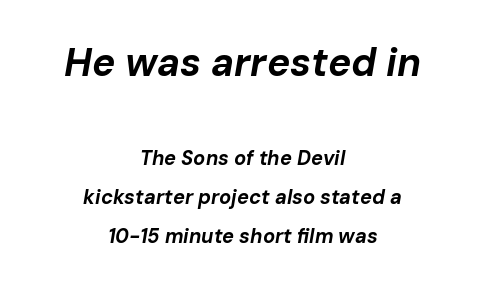
The image shows 39 px bold type, italic (leaning right); set centered, loose line spacing (1.96x), normal letter spacing, not underlined; the first (top) block is 1.95x larger; low stroke contrast and a medium x-height.
